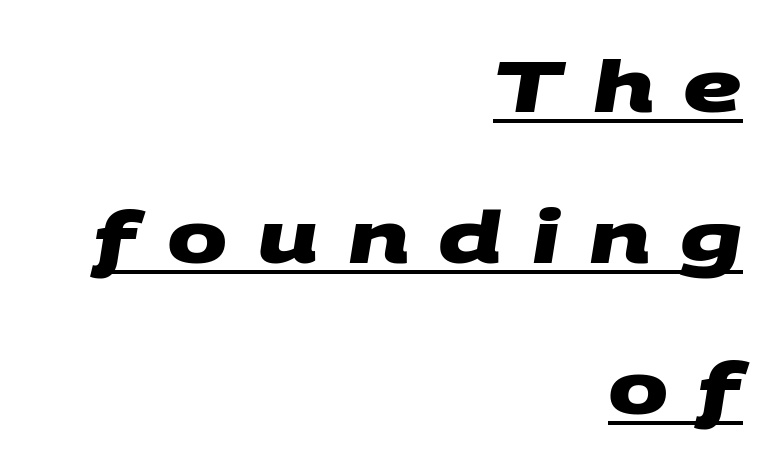
Rows of type keep a wide berth in the vertical direction. Spacing verdict: proportional, widths tailored to each character. Unlike a traditional serif, this face leaves its strokes unadorned. Underline: present.
